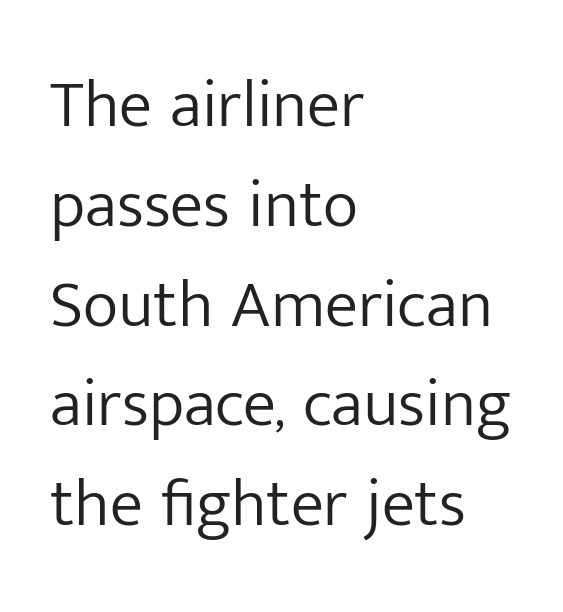
{"serif": "no", "italic": "no", "bold": "no", "weight": "light", "width": "normal", "stroke_contrast": "low", "x_height": "medium", "monospaced": "no", "underline": "no", "align": "left", "line_spacing": "normal", "line_spacing_ratio": 1.49, "letter_spacing": "normal", "letter_spacing_em": 0.0, "glyph_px": 67}
